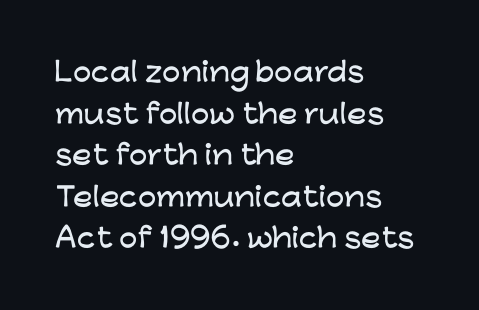
The image shows 26 px text type, upright; set left-aligned, normal line spacing (1.6x), normal letter spacing, not underlined.
